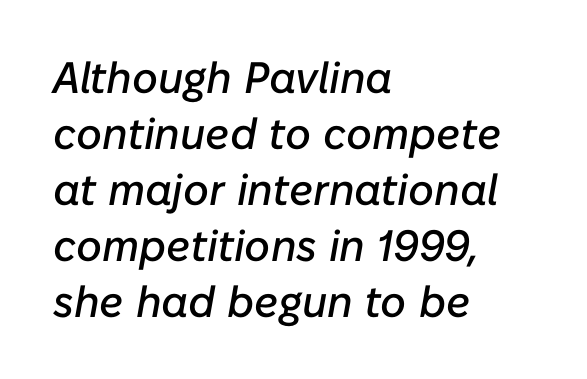
The image shows 44 px text type, italic (leaning right); set left-aligned, normal line spacing (1.27x), normal letter spacing, not underlined; low stroke contrast and a medium x-height.
